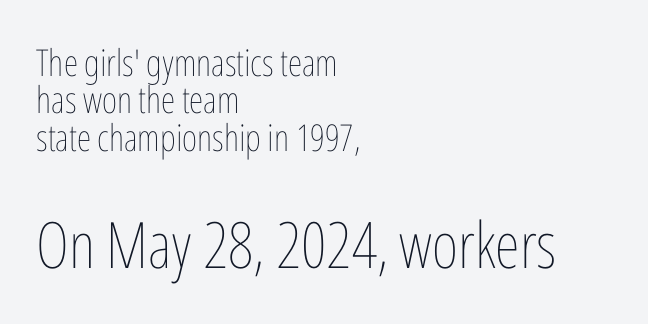
The image shows 64 px thin, condensed type, upright; set left-aligned, tight line spacing (1.01x), normal letter spacing, not underlined; the second (bottom) block is 1.73x larger; low stroke contrast and a medium x-height.
